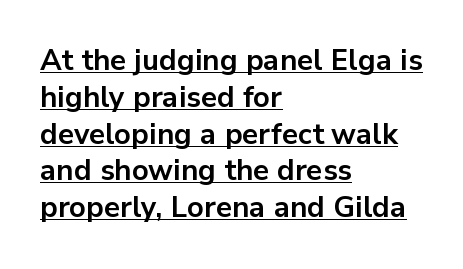
Q: Is the text bold? A: Yes.
Q: Is the text italic (slanted)? A: No, it is upright.
Q: Is the typeface a serif or a sans-serif typeface? A: Sans-serif.
Q: Is the text underlined? A: Yes.
Q: How is the paragraph aligned? A: Left-aligned.
Q: Is the spacing between letters normal or unusually wide? A: Normal.
Q: Is the spacing between lines tight, normal or loose? A: Normal.
Q: Width (condensed, normal, or wide)? A: Normal.
Q: Stroke contrast? A: Low.
Q: x-height? A: Medium.
Q: Monospaced? A: No.
